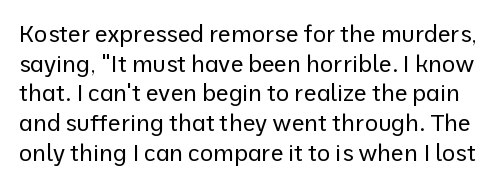
The image shows 23 px text type, upright; set normal line spacing (1.29x), normal letter spacing, not underlined.
